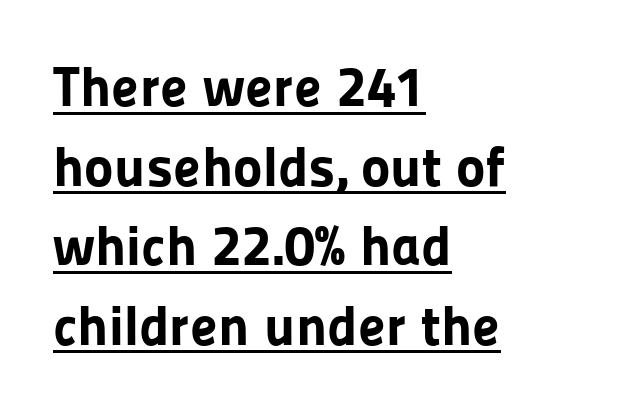
This rendering features underlined lettering. Teacher's note: observe the even left margin — that is flush-left alignment. Examine the stroke ends and you'll find no serifs. The rendering uses natural spacing where letterforms have individual widths.
